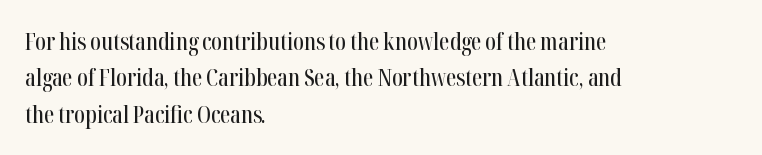
Q: Is the text italic (slanted)? A: No, it is upright.
Q: Is the text underlined? A: No.
Q: How is the paragraph aligned? A: Left-aligned.
Q: Is the spacing between letters normal or unusually wide? A: Normal.
Q: Is the spacing between lines tight, normal or loose? A: Normal.
